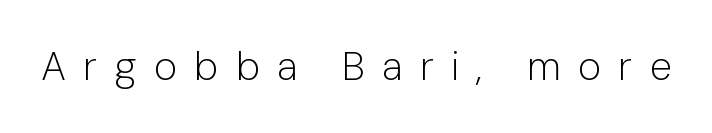
The image shows 40 px light sans-serif type, upright; set unusually wide letter spacing (+0.43 em), not underlined; low stroke contrast and a medium x-height.
